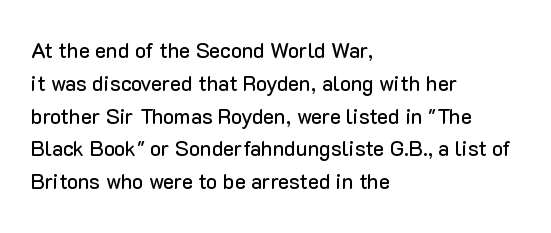
Q: Is the text italic (slanted)? A: No, it is upright.
Q: Is the text underlined? A: No.
Q: How is the paragraph aligned? A: Left-aligned.
Q: Is the spacing between letters normal or unusually wide? A: Normal.
Q: Is the spacing between lines tight, normal or loose? A: Normal.
